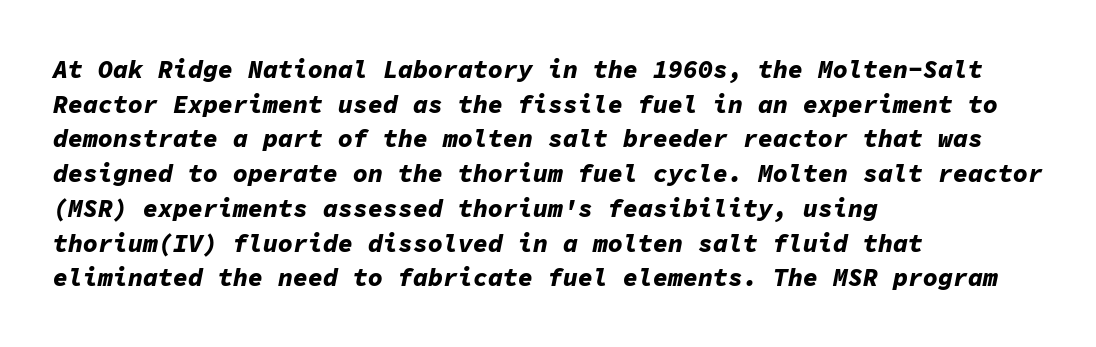
Q: Is the text bold? A: Yes.
Q: Is the text italic (slanted)? A: Yes, it leans right by about 11 degrees.
Q: Is the text underlined? A: No.
Q: How is the paragraph aligned? A: Left-aligned.
Q: Is the spacing between letters normal or unusually wide? A: Normal.
Q: Is the spacing between lines tight, normal or loose? A: Normal.
